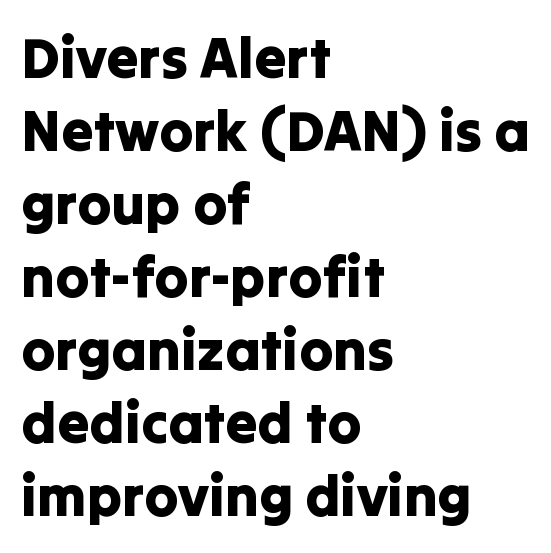
Q: Is the text italic (slanted)? A: No, it is upright.
Q: Is the typeface a serif or a sans-serif typeface? A: Sans-serif.
Q: Is the text underlined? A: No.
Q: How is the paragraph aligned? A: Left-aligned.
Q: Is the spacing between letters normal or unusually wide? A: Normal.
Q: Is the spacing between lines tight, normal or loose? A: Normal.
Q: Width (condensed, normal, or wide)? A: Normal.
Q: Stroke contrast? A: Low.
Q: x-height? A: Medium.
Q: Monospaced? A: No.
